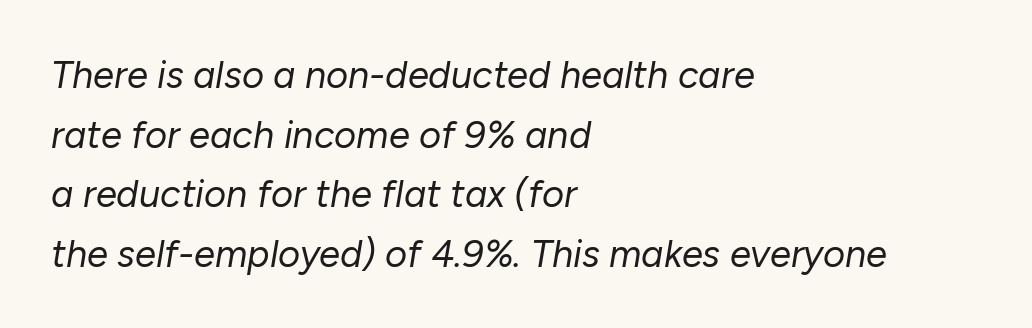
How would I describe the line gaps? Plain and ordinary. Does the lettering tilt? It does — this is italic. Weight: not bold — regular or lighter. You could call the tracking neutral — neither tight nor loose. The paragraph shown leans on its left margin.
